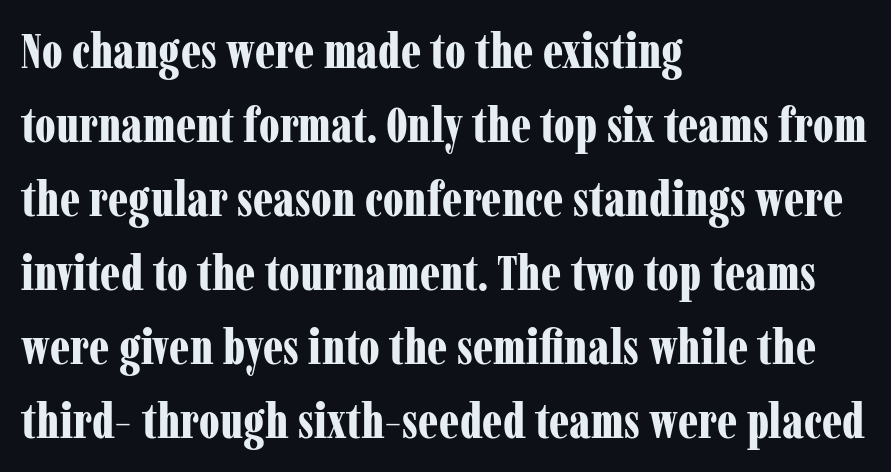
Glyph-to-glyph distance matches everyday printed text. Students, this is bold: see how much ink each stroke carries. Baseline-to-baseline distance is the conventional proportion of letter height. Note the varied advance widths — an 'i' is clearly narrower than an 'm'.
